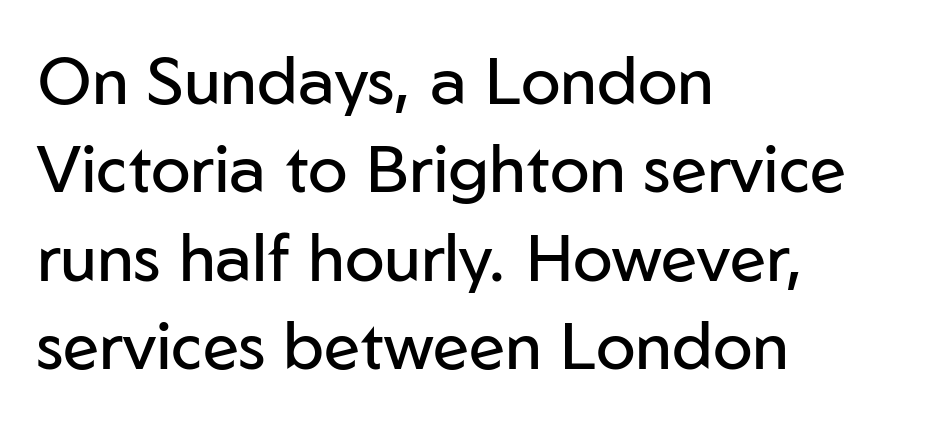
The paragraph shown leans on its left margin. Anything drawn beneath the words? Only blank space. Do the letters lean? They stand straight. Bold? No — there's no thickening of the strokes. Leading: standard.
